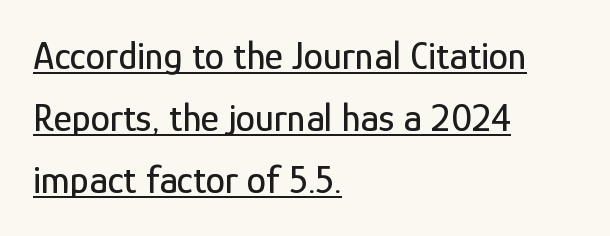
Designer's note — italics off, roman on. Look at the bottom of the vertical strokes: they stop flat, with no serifs. Check the space under the baseline: a stroke is drawn there. The passage shown has conventional tracking throughout.
